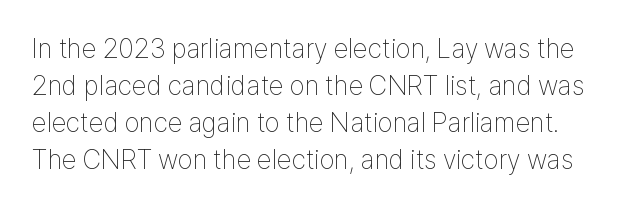
Q: Is the text bold? A: No.
Q: Is the text italic (slanted)? A: No, it is upright.
Q: Is the text underlined? A: No.
Q: Is the spacing between letters normal or unusually wide? A: Normal.
Q: Is the spacing between lines tight, normal or loose? A: Normal.
